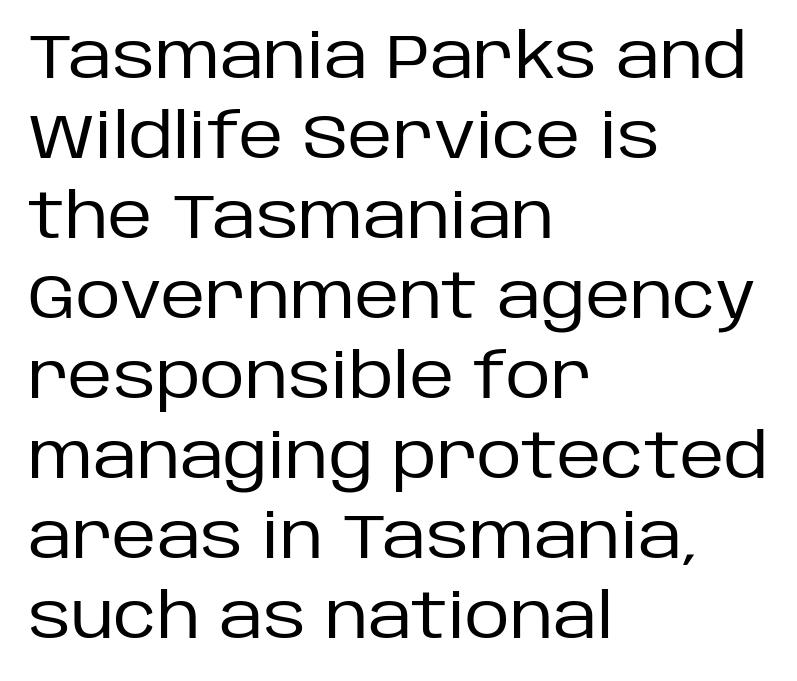
Looks like regular typesetting: each glyph gets only the width it needs. When letters stand straight like this, we call the style roman or upright. No extra tracking has been applied to these lines. The face looks like a standard text weight, possibly lighter. The area under the type is left untouched. The vertical gap from one line to the next is medium.
